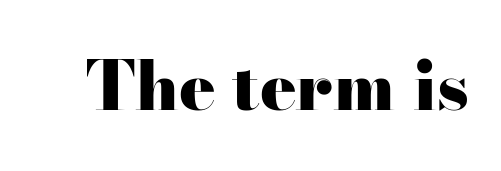
The image shows 68 px heavy, wide serif type, upright; set normal letter spacing, not underlined; high stroke contrast and a small x-height.
